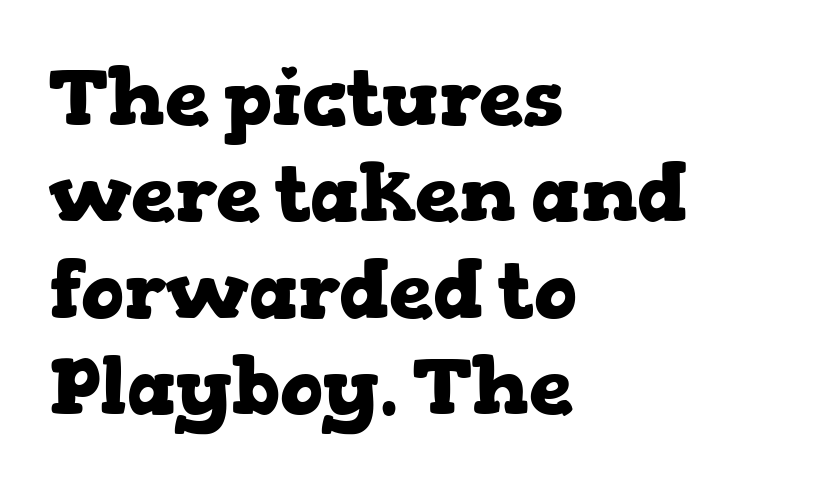
{"serif": "yes", "italic": "no", "bold": "yes", "weight": "heavy", "width": "wide", "stroke_contrast": "low", "x_height": "medium", "monospaced": "no", "underline": "no", "align": "left", "line_spacing_ratio": 1.22, "letter_spacing": "normal", "letter_spacing_em": 0.0, "glyph_px": 79}
